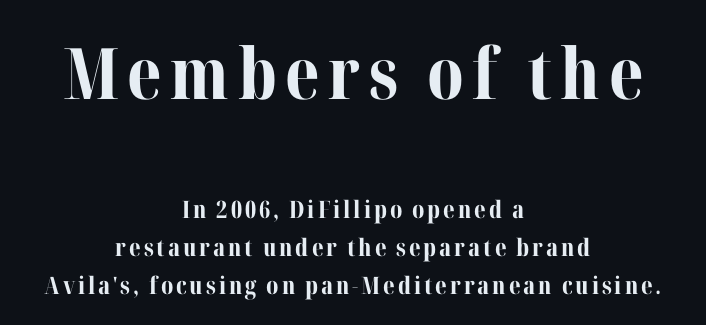
The image shows 71 px bold serif type, upright; set centered, normal line spacing (1.58x), not underlined; the first (top) block is 2.96x larger; medium stroke contrast and a medium x-height.
